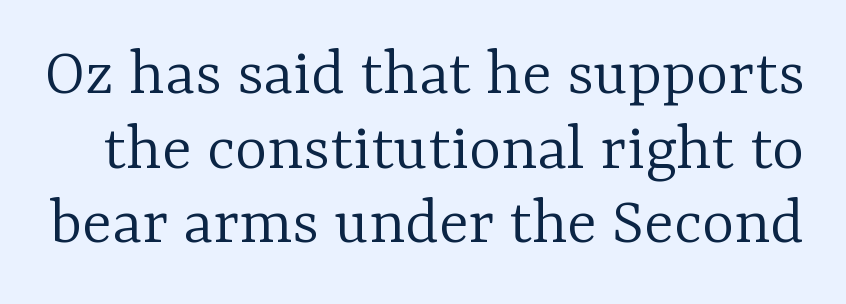
Q: Is the text bold? A: No.
Q: Is the text italic (slanted)? A: No, it is upright.
Q: Is the typeface a serif or a sans-serif typeface? A: Serif.
Q: Is the text underlined? A: No.
Q: Is the spacing between letters normal or unusually wide? A: Normal.
Q: Is the spacing between lines tight, normal or loose? A: Tight.
Q: Width (condensed, normal, or wide)? A: Normal.
Q: Stroke contrast? A: Low.
Q: x-height? A: Medium.
Q: Monospaced? A: No.
